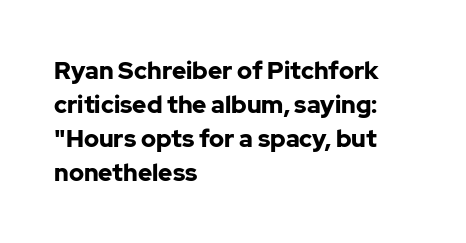
The image shows 24 px bold type, upright; set left-aligned, normal line spacing (1.41x), normal letter spacing, not underlined.
